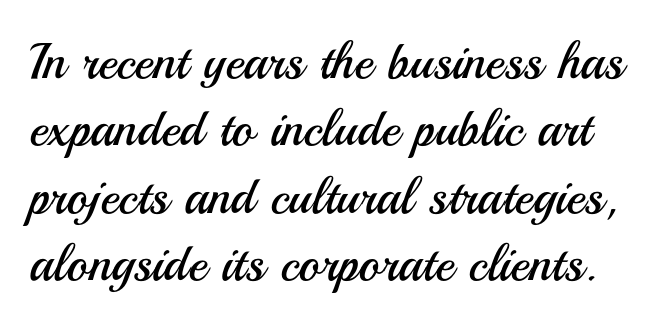
The designer went with a sans here, leaving each stem footless. Vertical spacing — default. How are the letters spaced? Ordinarily, with no added tracking.
